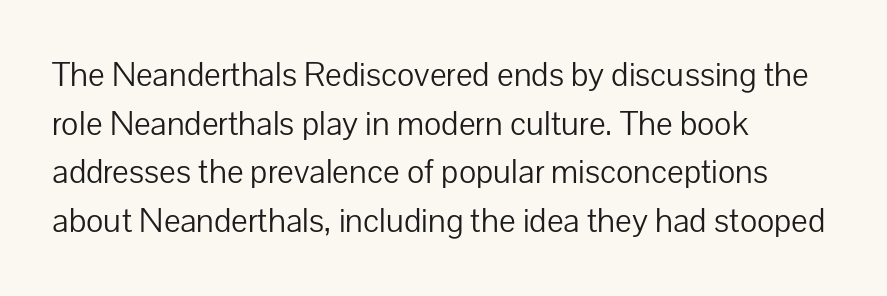
The image shows 35 px light sans-serif type, upright; set left-aligned, normal line spacing (1.39x), normal letter spacing, not underlined; low stroke contrast and a medium x-height.
